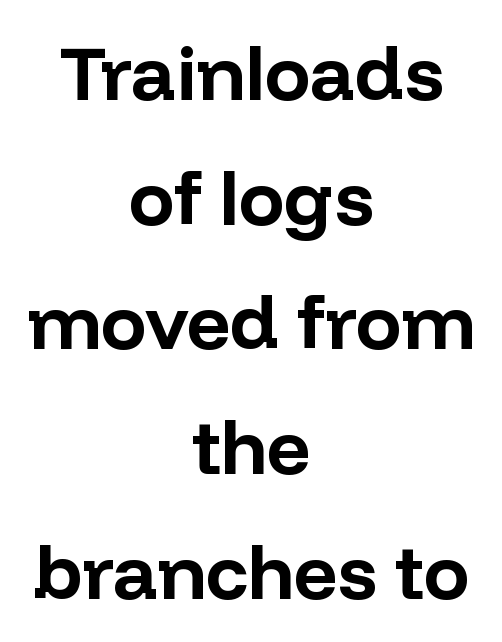
The face used here has the dense, thick strokes of a bold. This sample keeps an unexceptional amount of space between lines. This sample has the flowing, uneven cadence of proportional lettering. No feet cap the strokes, marking this as sans-serif type. Unmarked baselines from the first word to the last.
